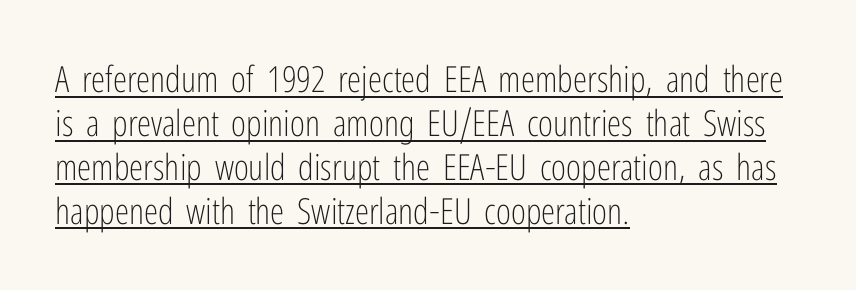
The image shows 36 px light, condensed sans-serif type, upright; set left-aligned, line spacing 1.22x, normal letter spacing, underlined; low stroke contrast and a medium x-height.
